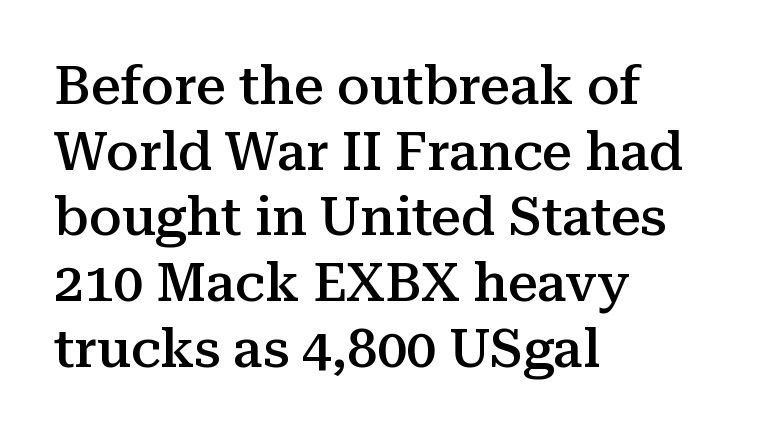
The glyphs have the mass of a demibold cut, below bold. Is this a sans? No — the strokes have serifs. It's the straight-up-and-down kind of type. Where is the straight margin? On the left. Anything drawn beneath the words? Only blank space.
